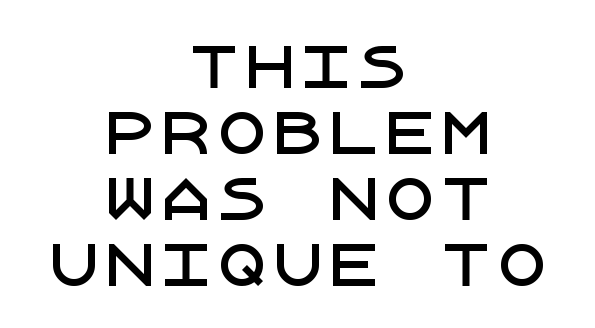
{"serif": "no", "italic": "no", "width": "normal", "stroke_contrast": "low", "x_height": "large", "underline": "no", "align": "center", "line_spacing_ratio": 1.18, "letter_spacing": "normal", "letter_spacing_em": 0.0, "glyph_px": 56}
